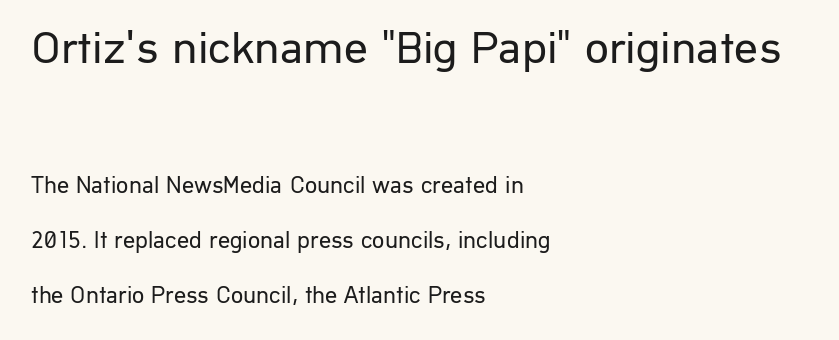
{"serif": "no", "italic": "no", "bold": "no", "weight": "regular", "width": "normal", "stroke_contrast": "low", "x_height": "medium", "monospaced": "no", "underline": "no", "align": "left", "line_spacing": "loose", "line_spacing_ratio": 2.3, "letter_spacing": "normal", "letter_spacing_em": 0.0, "larger_block": "first", "size_ratio": 1.96, "glyph_px": 47}
